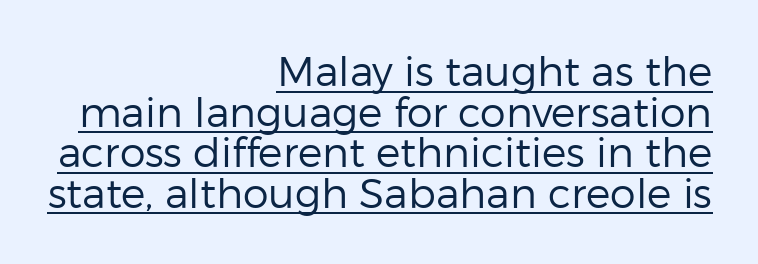
{"serif": "no", "italic": "no", "bold": "no", "weight": "regular", "width": "normal", "stroke_contrast": "low", "x_height": "medium", "monospaced": "no", "underline": "yes", "align": "right", "line_spacing": "tight", "line_spacing_ratio": 0.99, "letter_spacing": "normal", "letter_spacing_em": 0.0, "glyph_px": 41}
